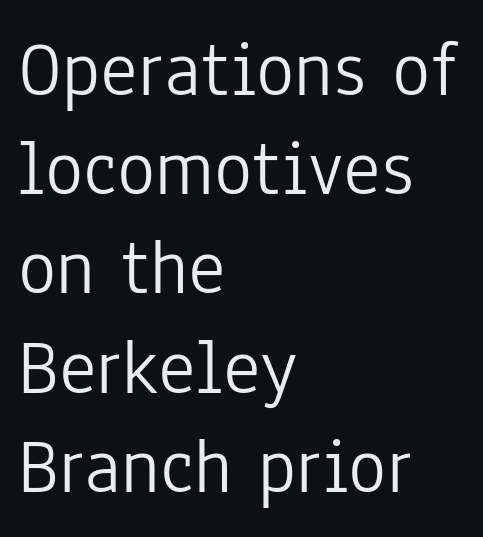
{"serif": "no", "italic": "no", "bold": "no", "weight": "light", "width": "condensed", "stroke_contrast": "low", "x_height": "medium", "monospaced": "no", "underline": "no", "align": "left", "line_spacing_ratio": 1.24, "letter_spacing": "normal", "letter_spacing_em": 0.0, "glyph_px": 80}
